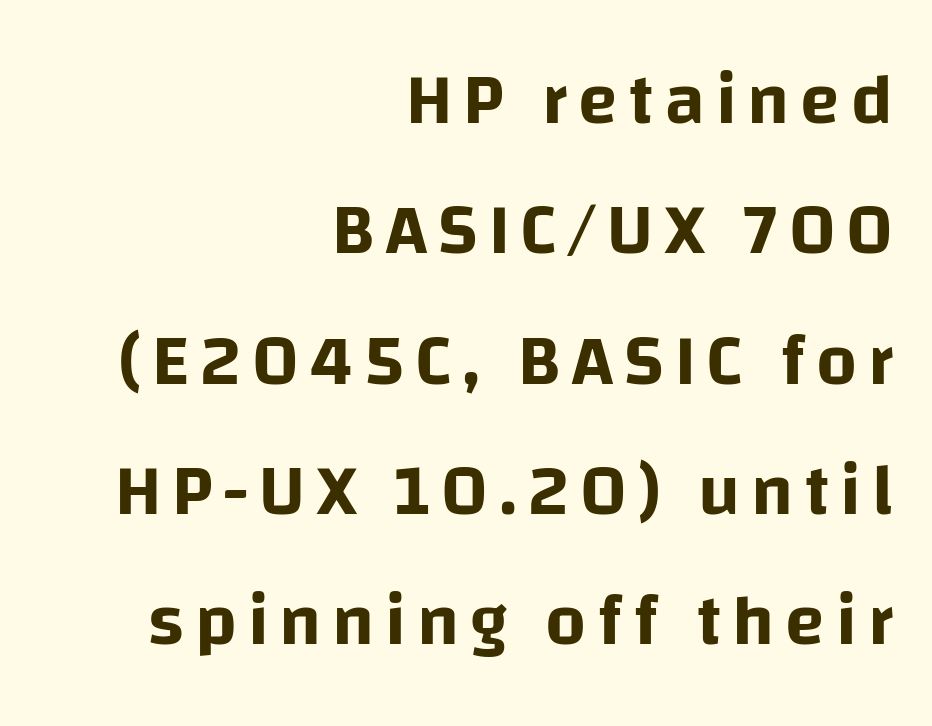
Words float on clear page, feet unadorned. Line endings align vertically; line beginnings do not. This sample uses a sans-serif face. The letters stand straight up with perfectly vertical stems. Each letter keeps its own natural width here, so spacing adapts to shape.
